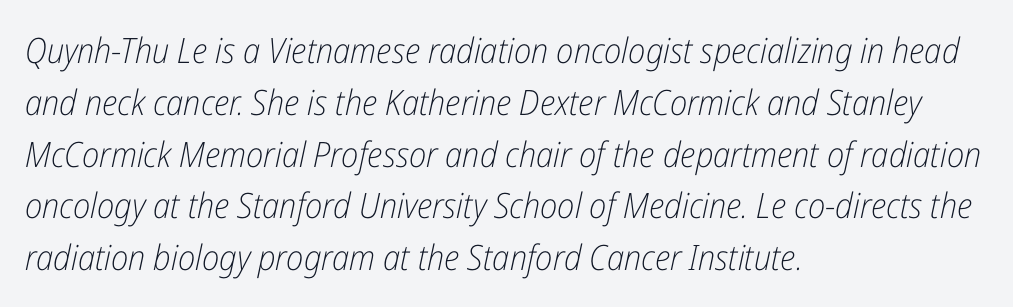
Characters follow at the spacing the type designer built in. The space directly below the letters is spotless. The passage shown is typed in a proportional face where columns would drift. The setting favours the left margin, as ordinary paragraphs usually do. The space between consecutive lines is moderate. Think standard paragraph weight, or any step lighter than that.
